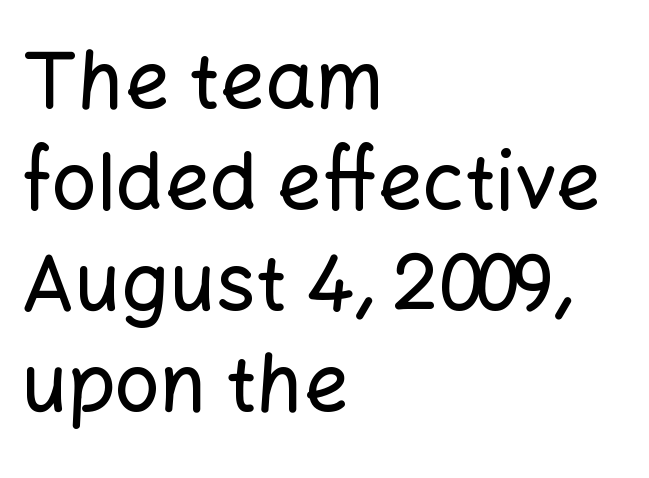
Q: Is the text italic (slanted)? A: No, it is upright.
Q: Is the typeface a serif or a sans-serif typeface? A: Sans-serif.
Q: Is the text underlined? A: No.
Q: How is the paragraph aligned? A: Left-aligned.
Q: Is the spacing between letters normal or unusually wide? A: Normal.
Q: Is the spacing between lines tight, normal or loose? A: Normal.
Q: Width (condensed, normal, or wide)? A: Normal.
Q: Stroke contrast? A: Low.
Q: x-height? A: Medium.
Q: Monospaced? A: No.
